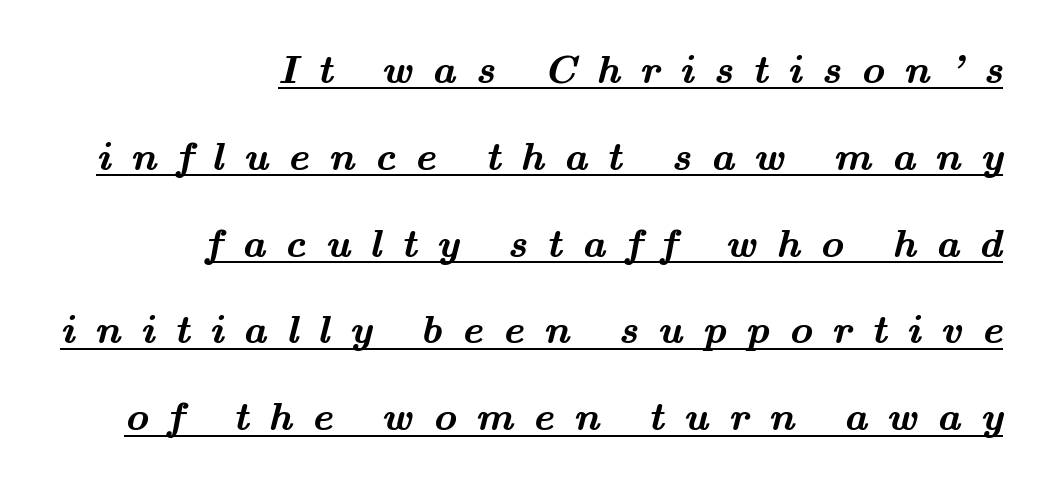
Q: Is the text bold? A: Yes.
Q: Is the typeface a serif or a sans-serif typeface? A: Serif.
Q: Is the text underlined? A: Yes.
Q: How is the paragraph aligned? A: Right-aligned.
Q: Is the spacing between letters normal or unusually wide? A: Unusually wide.
Q: Is the spacing between lines tight, normal or loose? A: Loose.
Q: Width (condensed, normal, or wide)? A: Wide.
Q: Stroke contrast? A: Medium.
Q: x-height? A: Small.
Q: Monospaced? A: No.
